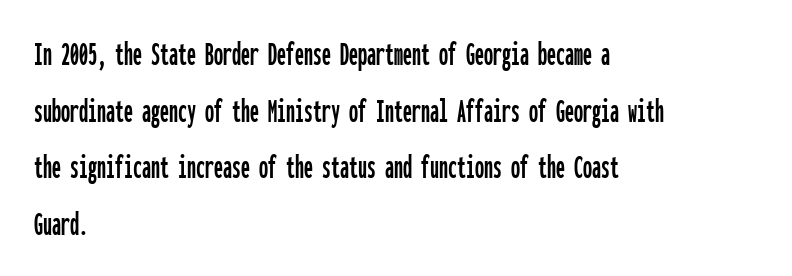
Q: Is the text italic (slanted)? A: No, it is upright.
Q: Is the typeface a serif or a sans-serif typeface? A: Sans-serif.
Q: Is the text underlined? A: No.
Q: How is the paragraph aligned? A: Left-aligned.
Q: Is the spacing between letters normal or unusually wide? A: Normal.
Q: Is the spacing between lines tight, normal or loose? A: Normal.
Q: Width (condensed, normal, or wide)? A: Condensed.
Q: Stroke contrast? A: Low.
Q: x-height? A: Medium.
Q: Monospaced? A: Yes.
